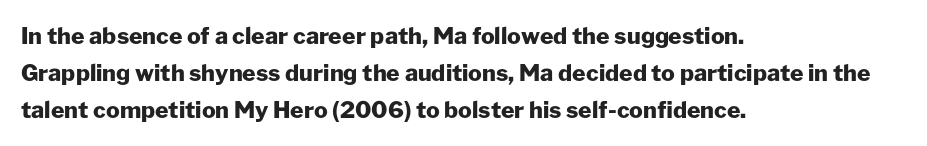
{"italic": "no", "bold": "yes", "underline": "no", "align": "left", "line_spacing": "normal", "line_spacing_ratio": 1.6, "letter_spacing": "normal", "letter_spacing_em": 0.0, "glyph_px": 23}
